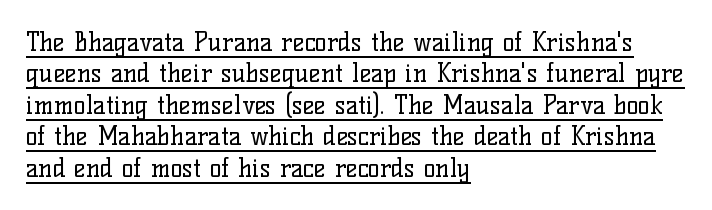
The image shows 25 px text type, upright; set left-aligned, normal line spacing (1.26x), normal letter spacing, underlined.
